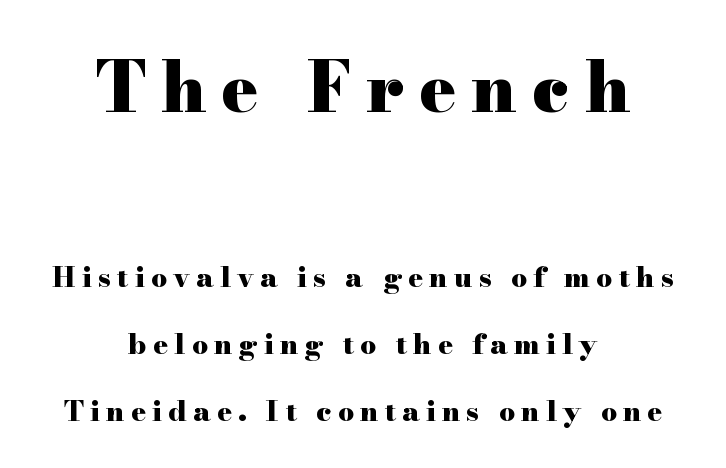
The image shows 69 px heavy, wide serif type, upright; set centered, loose line spacing (2.4x), unusually wide letter spacing (+0.22 em), not underlined; the first (top) block is 2.46x larger; high stroke contrast and a small x-height.
